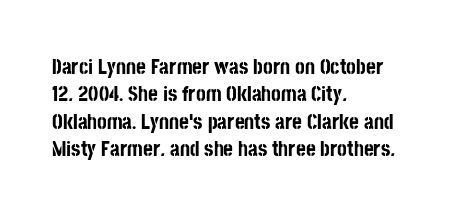
The rendering anchors every line to the left-hand side. This is the regular roman posture of the typeface. A normal amount of white space separates one row of letters from the next. The face used here is rendered with its standard letterfit. A clean baseline with only descenders dipping below it. The sample has been set heavy, in full bold.
